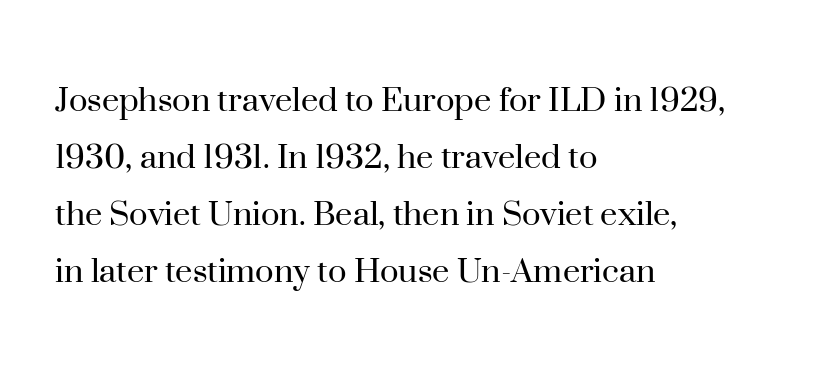
Q: Is the text bold? A: No.
Q: Is the text italic (slanted)? A: No, it is upright.
Q: Is the typeface a serif or a sans-serif typeface? A: Serif.
Q: Is the text underlined? A: No.
Q: How is the paragraph aligned? A: Left-aligned.
Q: Is the spacing between letters normal or unusually wide? A: Normal.
Q: Is the spacing between lines tight, normal or loose? A: Normal.
Q: Width (condensed, normal, or wide)? A: Normal.
Q: Stroke contrast? A: High.
Q: x-height? A: Small.
Q: Monospaced? A: No.
